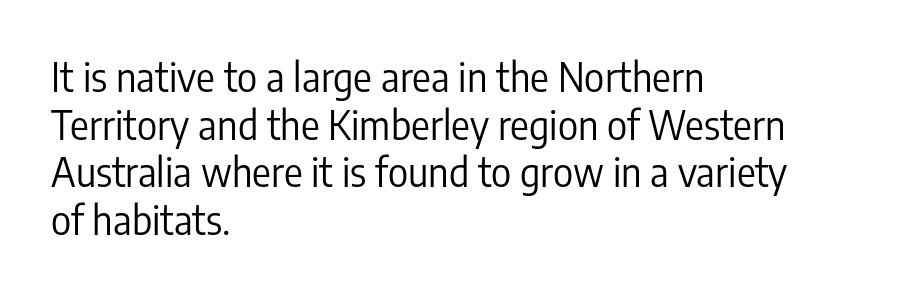
Think of a printed novel: that variable character pitch is what you see here. Does extra space separate the letters? No, they use regular spacing. Notice how the stems are strictly vertical — no italics here. Where is the straight margin? On the left. The zone under the glyphs is completely vacant. This is not heavy type; no bold has been used.
